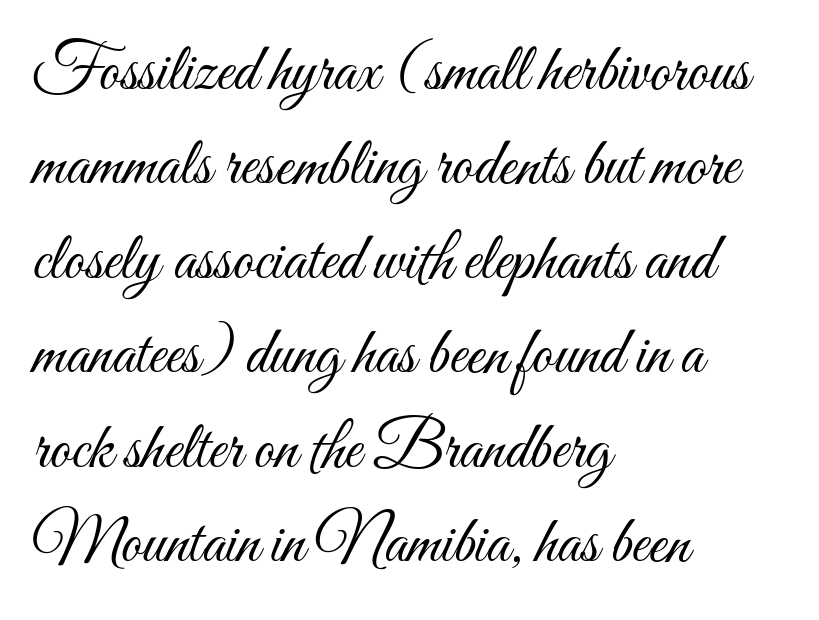
Q: Is the text bold? A: No.
Q: Is the text italic (slanted)? A: Yes.
Q: Is the text underlined? A: No.
Q: How is the paragraph aligned? A: Left-aligned.
Q: Is the spacing between letters normal or unusually wide? A: Normal.
Q: Is the spacing between lines tight, normal or loose? A: Normal.
Q: Width (condensed, normal, or wide)? A: Condensed.
Q: Stroke contrast? A: Medium.
Q: x-height? A: Small.
Q: Monospaced? A: No.
